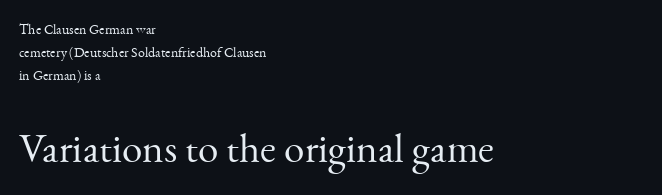
Ascenders rise straight up at ninety degrees. You could not count columns in this text — the font is proportionally spaced. Bigger letters appear in the bottom chunk; the top chunk is reduced. The characters are drawn with everyday or finer stroke widths.
